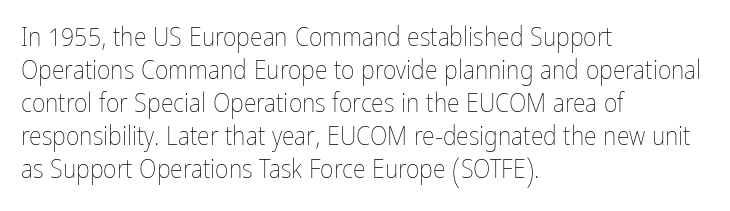
When letters stand straight like this, we call the style roman or upright. These lines sit exactly where default settings would place them. Students, note that the glyphs here touch the page at normal intervals. The passage shown is not bold in any degree. In CSS terms this would be text-align: left. Underlining? Definitely not there.
